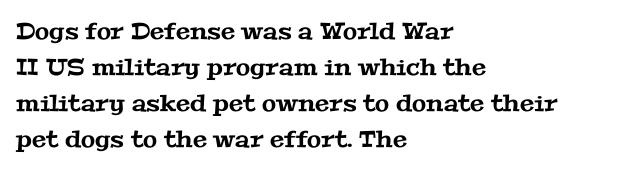
Compared with typical paragraphs, the rows here are spaced about the same. Short note: letters normally spaced. Visually the block forms a straight wall on the left and a jagged coastline on the right. The gap between lines stays unmarked.
